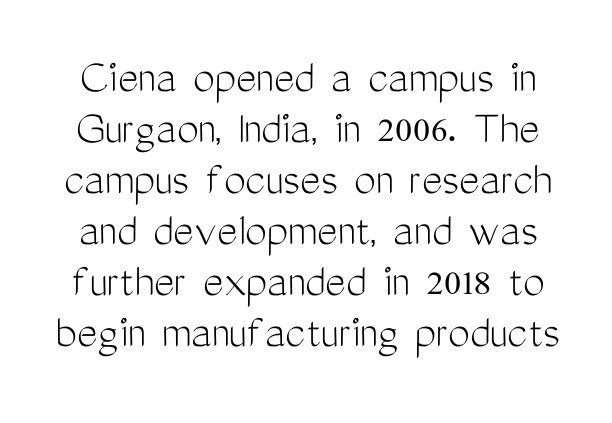
Bold? No — there's no thickening of the strokes. These lines keep a tight, regular rhythm from letter to letter. The typeface chosen for these lines omits serifs. This sample has the flowing, uneven cadence of proportional lettering. Do the letters lean? They stand straight.
